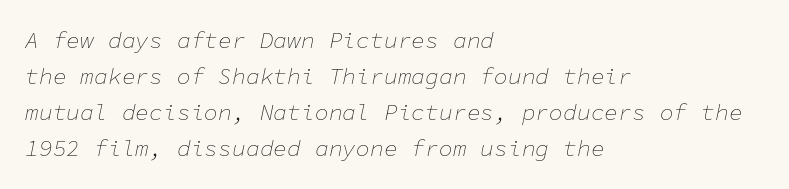
Students, note that the glyphs here touch the page at normal intervals. The gap between lines stays unmarked. The face used here has a pronounced slope to its letters. These lines sit exactly where default settings would place them. The weight tops out at a normal text grade.
